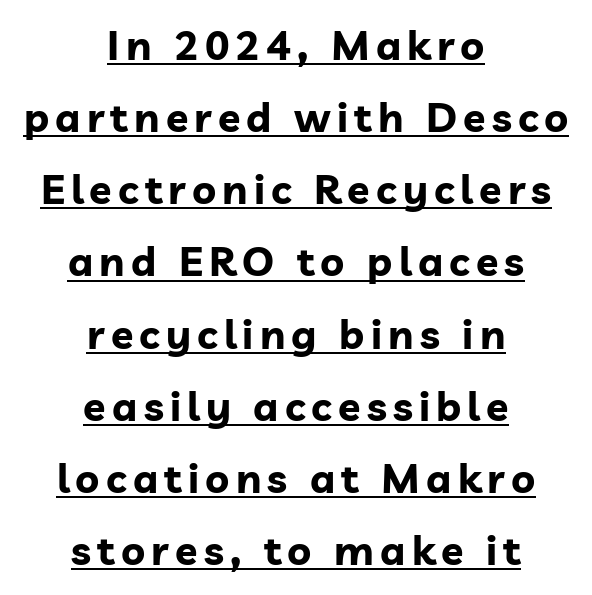
The image shows 41 px bold sans-serif type, upright; set centered, line spacing 1.76x, underlined; low stroke contrast and a medium x-height.
